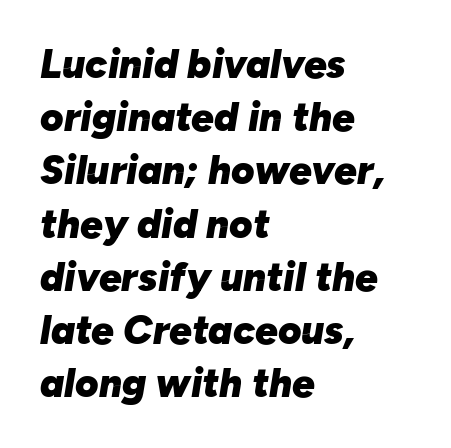
The image shows 40 px heavy type, italic (leaning right); set left-aligned, normal line spacing (1.33x), normal letter spacing, not underlined; low stroke contrast and a medium x-height.
